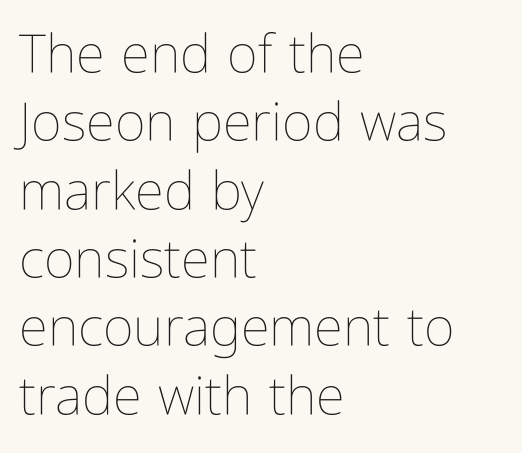
Q: Is the text bold? A: No.
Q: Is the text italic (slanted)? A: No, it is upright.
Q: Is the text underlined? A: No.
Q: How is the paragraph aligned? A: Left-aligned.
Q: Is the spacing between letters normal or unusually wide? A: Normal.
Q: Is the spacing between lines tight, normal or loose? A: Normal.
Q: Width (condensed, normal, or wide)? A: Condensed.
Q: Stroke contrast? A: Low.
Q: x-height? A: Medium.
Q: Monospaced? A: No.
